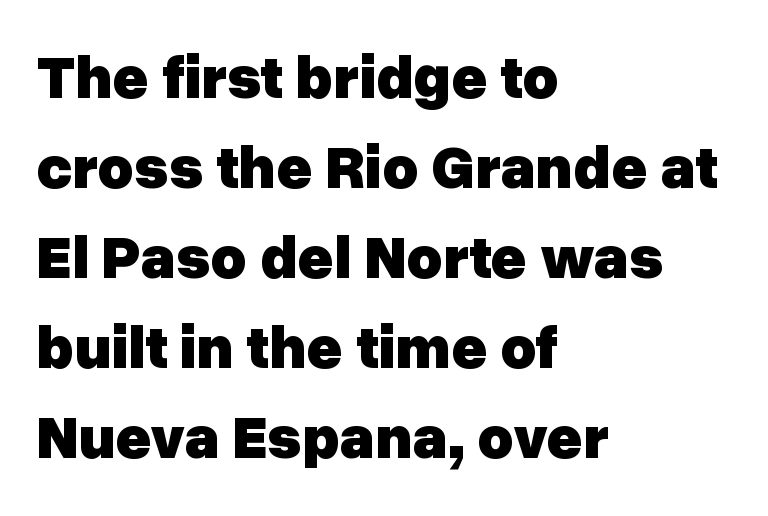
The image shows 62 px heavy sans-serif type, upright; set left-aligned, normal line spacing (1.45x), normal letter spacing, not underlined; low stroke contrast and a medium x-height.
